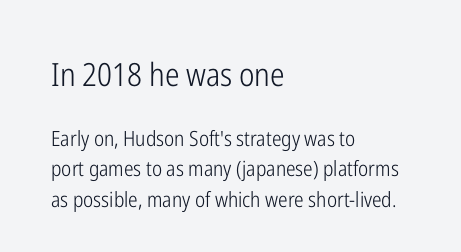
Q: Is the text bold? A: No.
Q: Is the text italic (slanted)? A: No, it is upright.
Q: Is the typeface a serif or a sans-serif typeface? A: Sans-serif.
Q: Is the text underlined? A: No.
Q: How is the paragraph aligned? A: Left-aligned.
Q: Is the spacing between letters normal or unusually wide? A: Normal.
Q: Is the spacing between lines tight, normal or loose? A: Normal.
Q: Which block of text is set in a larger size, the first (top) or the second (bottom)? A: The first (top) one.
Q: Width (condensed, normal, or wide)? A: Condensed.
Q: Stroke contrast? A: Low.
Q: x-height? A: Medium.
Q: Monospaced? A: No.
